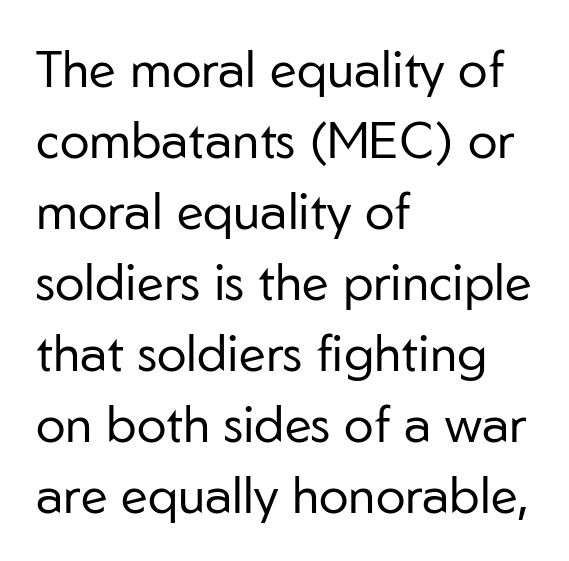
{"serif": "no", "italic": "no", "bold": "no", "weight": "regular", "width": "normal", "stroke_contrast": "low", "x_height": "medium", "monospaced": "no", "underline": "no", "align": "left", "line_spacing": "normal", "line_spacing_ratio": 1.42, "letter_spacing": "normal", "letter_spacing_em": 0.0, "glyph_px": 50}
